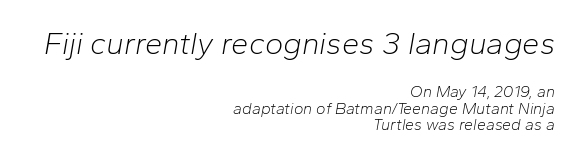
The image shows 31 px light type, italic (leaning right); set right-aligned, tight line spacing (1.04x), normal letter spacing, not underlined; the first (top) block is 1.94x larger; low stroke contrast and a medium x-height.
